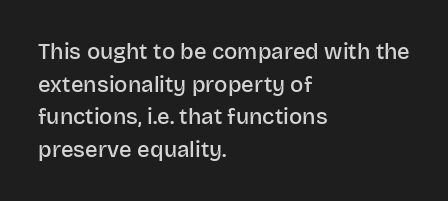
{"italic": "no", "bold": "semi", "underline": "no", "align": "left", "line_spacing": "normal", "line_spacing_ratio": 1.48, "letter_spacing": "normal", "letter_spacing_em": 0.0, "glyph_px": 22}
